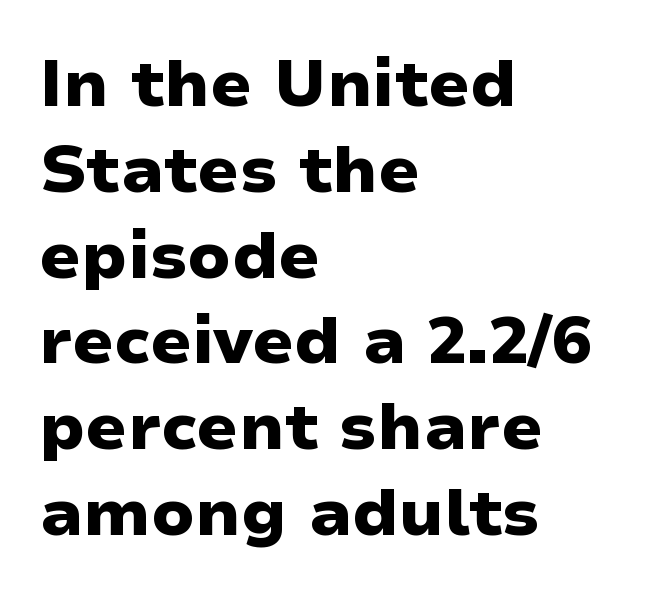
Q: Is the text bold? A: Yes.
Q: Is the text italic (slanted)? A: No, it is upright.
Q: Is the typeface a serif or a sans-serif typeface? A: Sans-serif.
Q: Is the text underlined? A: No.
Q: How is the paragraph aligned? A: Left-aligned.
Q: Is the spacing between letters normal or unusually wide? A: Normal.
Q: Is the spacing between lines tight, normal or loose? A: Normal.
Q: Width (condensed, normal, or wide)? A: Wide.
Q: Stroke contrast? A: Low.
Q: x-height? A: Medium.
Q: Monospaced? A: No.
